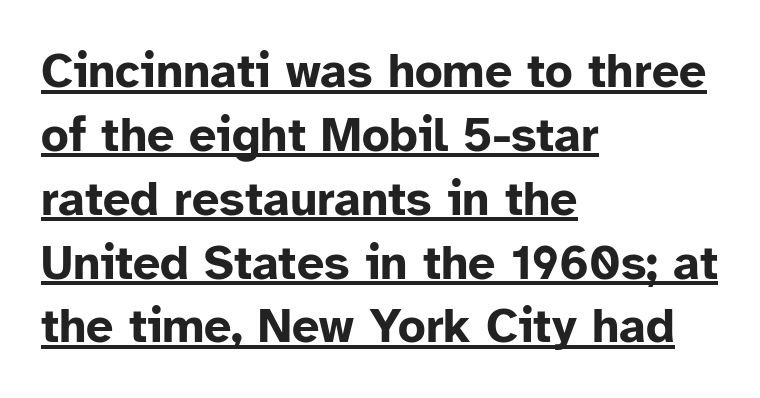
The image shows 48 px bold sans-serif type, upright; set left-aligned, normal line spacing (1.33x), normal letter spacing, underlined; low stroke contrast and a medium x-height.
